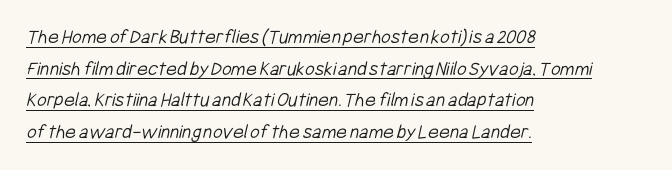
Q: Is the text bold? A: No.
Q: Is the text underlined? A: Yes.
Q: How is the paragraph aligned? A: Left-aligned.
Q: Is the spacing between letters normal or unusually wide? A: Normal.
Q: Is the spacing between lines tight, normal or loose? A: Normal.
